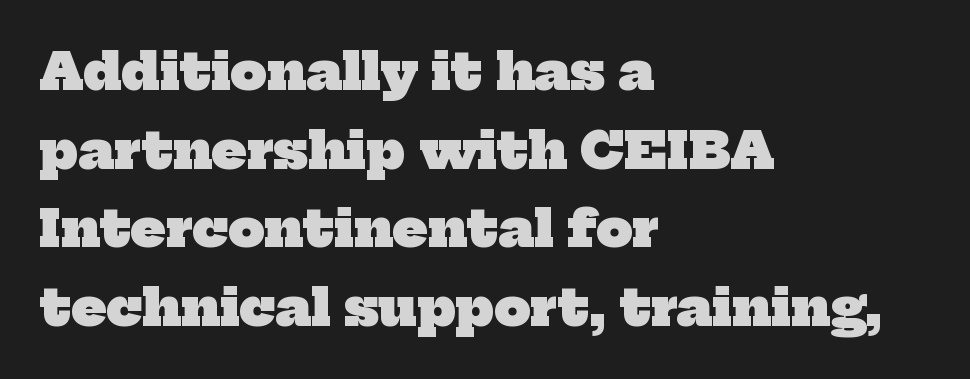
The image shows 51 px heavy serif type; set left-aligned, normal line spacing (1.54x), normal letter spacing, not underlined; low stroke contrast and a medium x-height.
